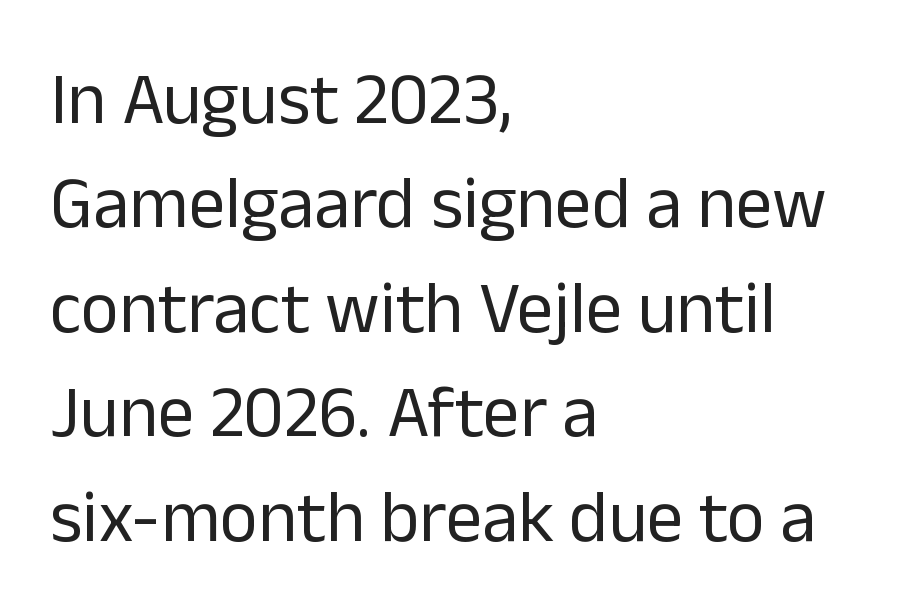
Tracking value appears to be zero — textbook default spacing. The specimen reads as upright at a glance. Character widths vary here, with narrow letters taking less room than wide ones. A sans-serif font was chosen for this passage. The lines are quadded left. Weight: in the light-to-regular range.
